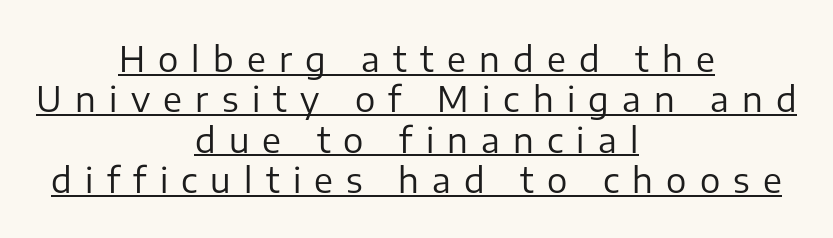
The image shows 34 px regular-weight sans-serif type, upright; set centered, line spacing 1.19x, unusually wide letter spacing (+0.39 em), underlined; low stroke contrast and a medium x-height.
